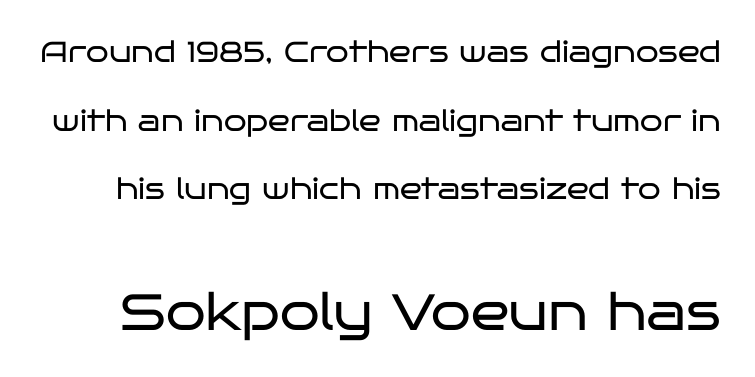
Check where the strokes stop: nothing finishes them off — pure sans. The line-height multiplier appears high, well above default. This layout puts the modest block above and the oversized block below. Quick note: underline off. Tall strokes in this sample are plumb rather than angled.
